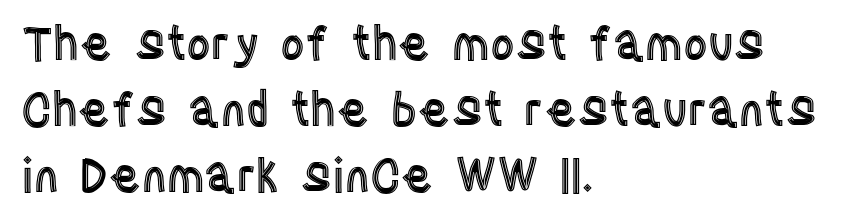
Q: Is the text italic (slanted)? A: No, it is upright.
Q: Is the text underlined? A: No.
Q: How is the paragraph aligned? A: Left-aligned.
Q: Is the spacing between letters normal or unusually wide? A: Normal.
Q: Is the spacing between lines tight, normal or loose? A: Normal.
Q: Width (condensed, normal, or wide)? A: Condensed.
Q: x-height? A: Large.
Q: Monospaced? A: No.
